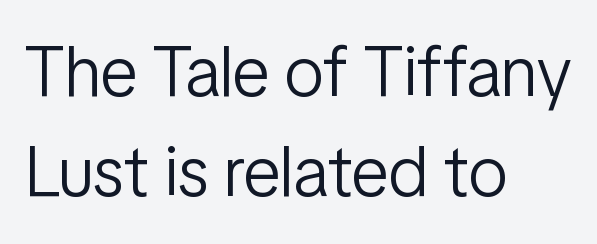
The image shows 71 px light, condensed sans-serif type, upright; set left-aligned, normal line spacing (1.41x), normal letter spacing, not underlined; low stroke contrast and a medium x-height.
